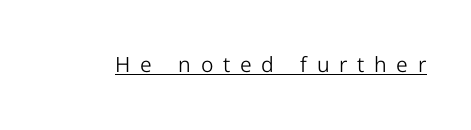
Q: Is the text bold? A: No.
Q: Is the text italic (slanted)? A: No, it is upright.
Q: Is the text underlined? A: Yes.
Q: Is the spacing between letters normal or unusually wide? A: Unusually wide.
